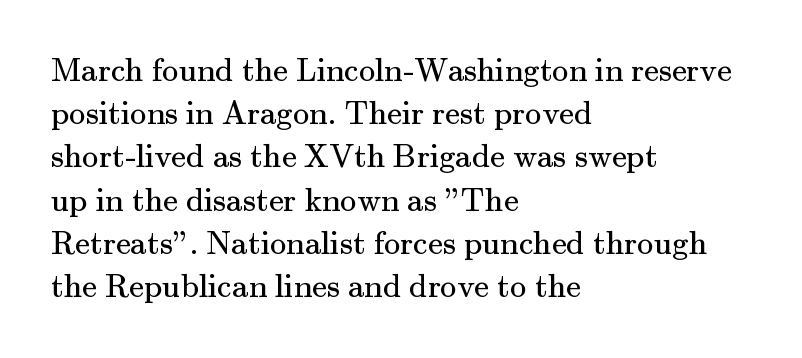
Q: Is the text bold? A: No.
Q: Is the text italic (slanted)? A: No, it is upright.
Q: Is the typeface a serif or a sans-serif typeface? A: Serif.
Q: Is the text underlined? A: No.
Q: How is the paragraph aligned? A: Left-aligned.
Q: Is the spacing between letters normal or unusually wide? A: Normal.
Q: Is the spacing between lines tight, normal or loose? A: Normal.
Q: Width (condensed, normal, or wide)? A: Normal.
Q: Stroke contrast? A: Medium.
Q: x-height? A: Small.
Q: Monospaced? A: No.
